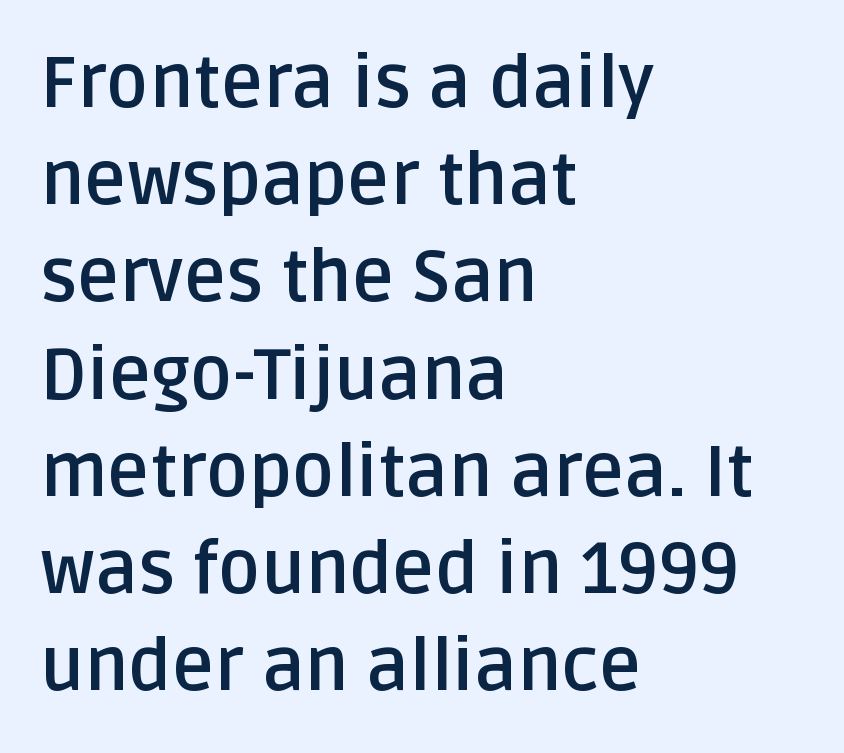
The image shows 72 px semibold sans-serif type, upright; set left-aligned, normal line spacing (1.35x), normal letter spacing, not underlined; low stroke contrast and a large x-height.
